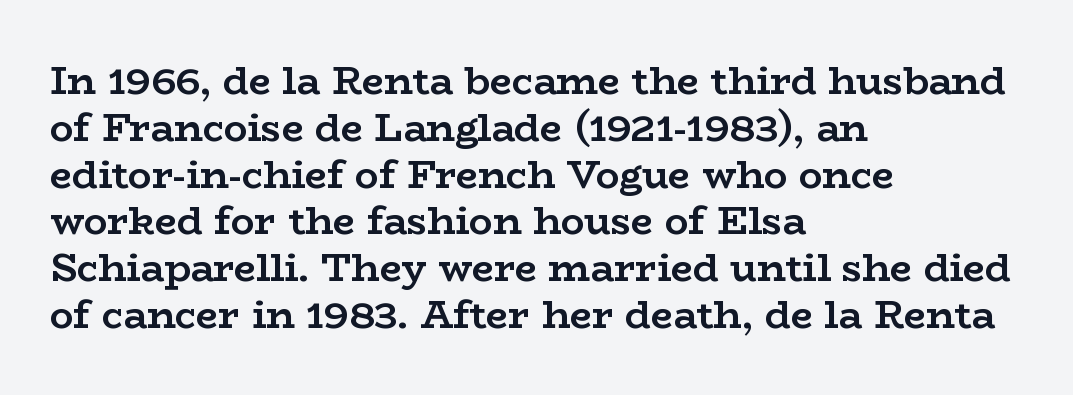
The image shows 39 px semibold, wide serif type, upright; set left-aligned, line spacing 1.2x, normal letter spacing, not underlined; low stroke contrast and a medium x-height.
